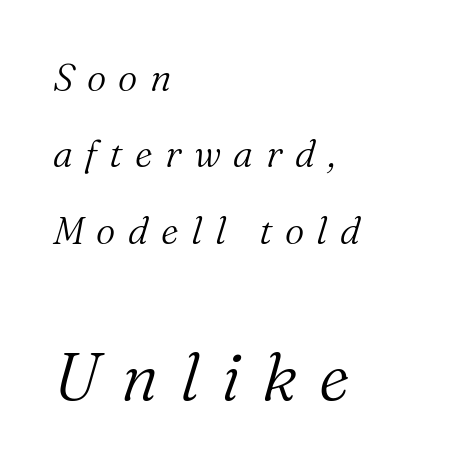
The image shows 66 px light serif type, italic (leaning right); set left-aligned, loose line spacing (2.01x), unusually wide letter spacing (+0.33 em), not underlined; the second (bottom) block is 1.74x larger; medium stroke contrast and a medium x-height.
